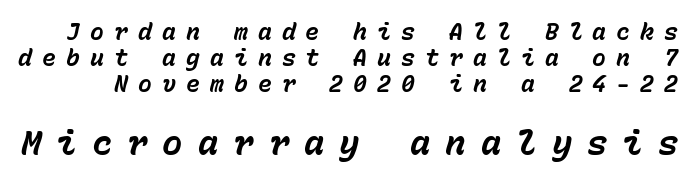
The image shows 34 px bold type, italic (leaning right), monospaced; set tight line spacing (1.12x), unusually wide letter spacing (+0.44 em), not underlined; the second (bottom) block is 1.48x larger; low stroke contrast and a medium x-height.
